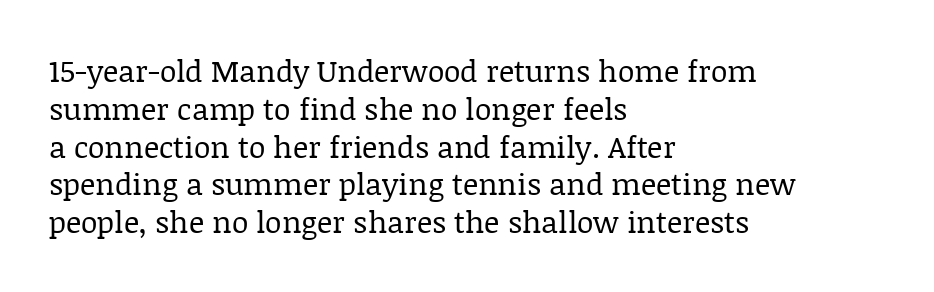
Q: Is the text bold? A: No.
Q: Is the text italic (slanted)? A: No, it is upright.
Q: Is the typeface a serif or a sans-serif typeface? A: Serif.
Q: Is the text underlined? A: No.
Q: How is the paragraph aligned? A: Left-aligned.
Q: Is the spacing between letters normal or unusually wide? A: Normal.
Q: Is the spacing between lines tight, normal or loose? A: Normal.
Q: Width (condensed, normal, or wide)? A: Normal.
Q: Stroke contrast? A: Low.
Q: x-height? A: Large.
Q: Monospaced? A: No.
